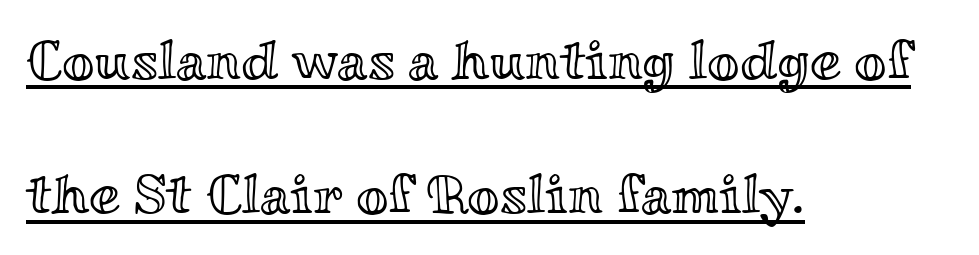
Do the characters align in a grid? No, the font is proportional. A typesetter would call this leading open, well beyond the default. Rendered with straight, roman letterforms. Left-aligned paragraph, ragged on the right.
